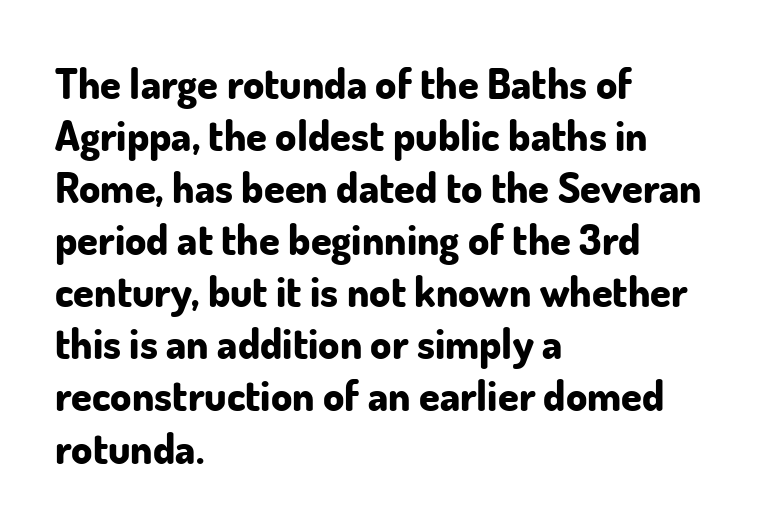
{"serif": "no", "italic": "no", "bold": "yes", "weight": "bold", "width": "normal", "stroke_contrast": "low", "x_height": "small", "monospaced": "no", "underline": "no", "align": "left", "line_spacing_ratio": 1.24, "letter_spacing": "normal", "letter_spacing_em": 0.0, "glyph_px": 42}
